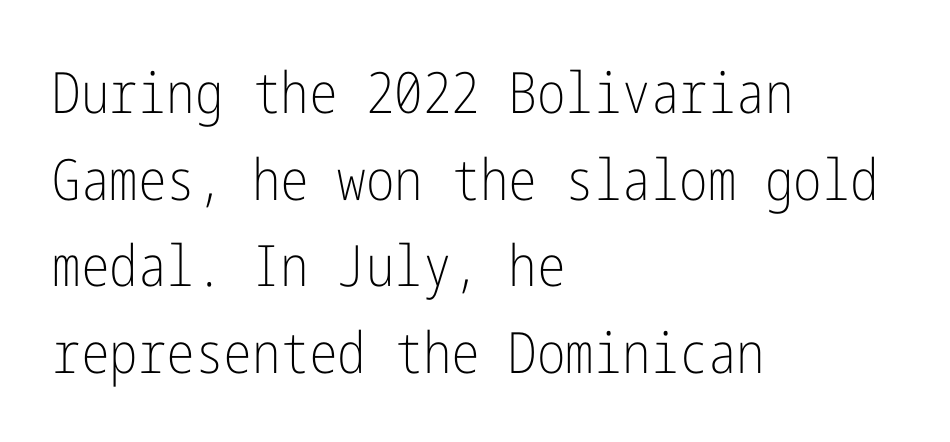
These lines are set flush left with a ragged right edge. Glyph-to-glyph distance matches everyday printed text. Is this a sans? Yes — the strokes have no serifs. Reading down the column, the eye jumps a familiar distance to each next line.
